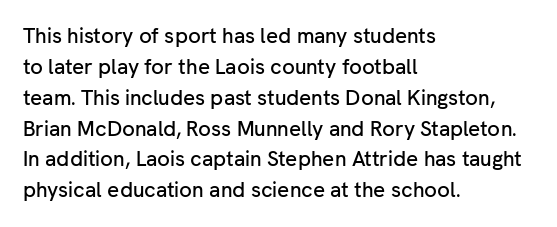
The image shows 21 px text type, upright; set left-aligned, normal line spacing (1.47x), normal letter spacing, not underlined.
